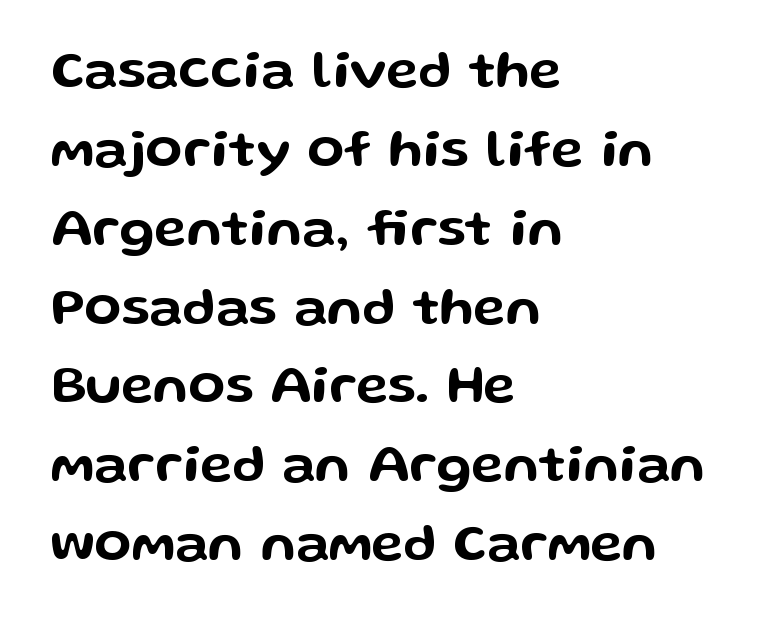
Q: Is the text italic (slanted)? A: No, it is upright.
Q: Is the typeface a serif or a sans-serif typeface? A: Sans-serif.
Q: Is the text underlined? A: No.
Q: How is the paragraph aligned? A: Left-aligned.
Q: Is the spacing between letters normal or unusually wide? A: Normal.
Q: Is the spacing between lines tight, normal or loose? A: Normal.
Q: Width (condensed, normal, or wide)? A: Wide.
Q: Stroke contrast? A: Low.
Q: x-height? A: Medium.
Q: Monospaced? A: No.
